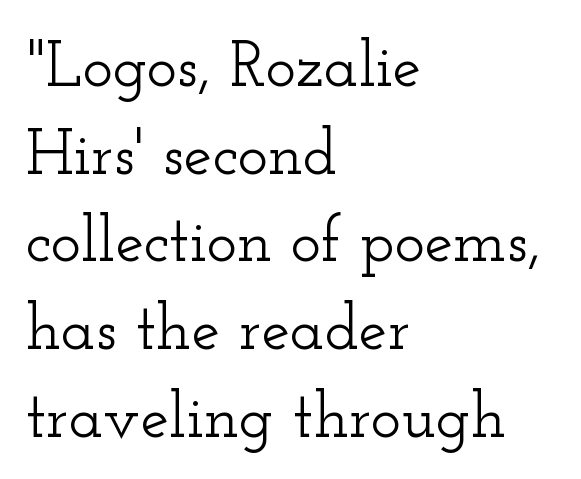
The image shows 64 px wide serif type, upright; set left-aligned, normal line spacing (1.37x), normal letter spacing, not underlined; low stroke contrast and a small x-height.
